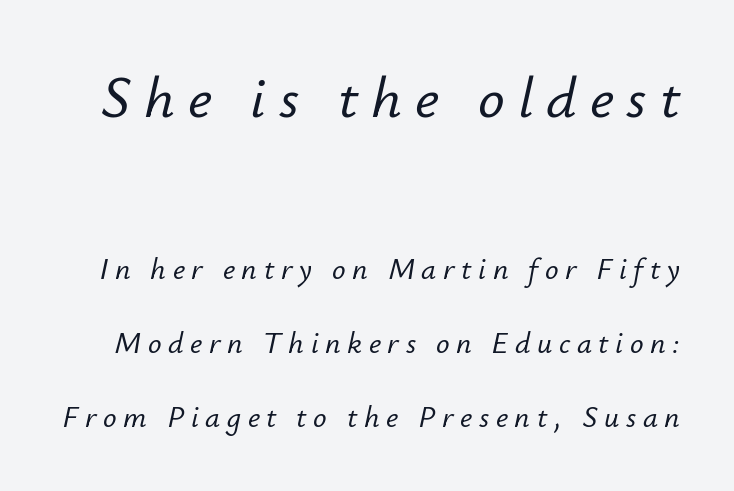
{"italic": "yes", "lean": "right", "slant_degrees": 12, "width": "normal", "stroke_contrast": "low", "x_height": "small", "monospaced": "no", "underline": "no", "line_spacing": "loose", "line_spacing_ratio": 2.47, "letter_spacing": "wide", "letter_spacing_em": 0.22, "larger_block": "first", "size_ratio": 1.97, "glyph_px": 59}
